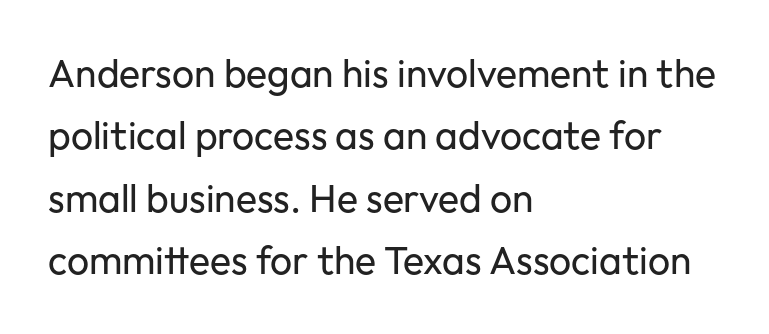
Q: Is the text bold? A: No.
Q: Is the text italic (slanted)? A: No, it is upright.
Q: Is the typeface a serif or a sans-serif typeface? A: Sans-serif.
Q: Is the text underlined? A: No.
Q: How is the paragraph aligned? A: Left-aligned.
Q: Is the spacing between letters normal or unusually wide? A: Normal.
Q: Is the spacing between lines tight, normal or loose? A: Normal.
Q: Width (condensed, normal, or wide)? A: Normal.
Q: Stroke contrast? A: Low.
Q: x-height? A: Medium.
Q: Monospaced? A: No.
